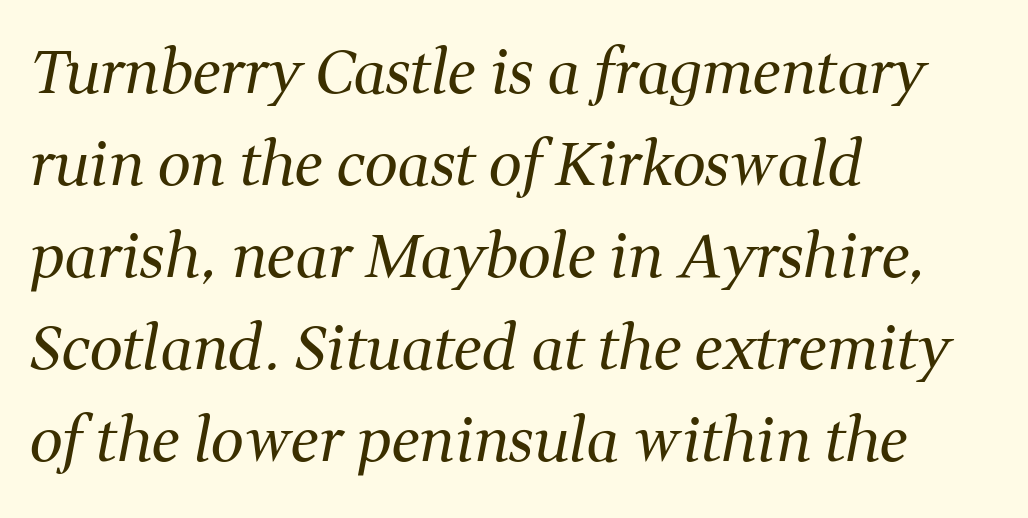
Q: Is the text bold? A: No.
Q: Is the text italic (slanted)? A: Yes, it leans right by about 11 degrees.
Q: Is the typeface a serif or a sans-serif typeface? A: Serif.
Q: Is the text underlined? A: No.
Q: How is the paragraph aligned? A: Left-aligned.
Q: Is the spacing between letters normal or unusually wide? A: Normal.
Q: Is the spacing between lines tight, normal or loose? A: Normal.
Q: Width (condensed, normal, or wide)? A: Normal.
Q: Stroke contrast? A: Medium.
Q: x-height? A: Medium.
Q: Monospaced? A: No.
